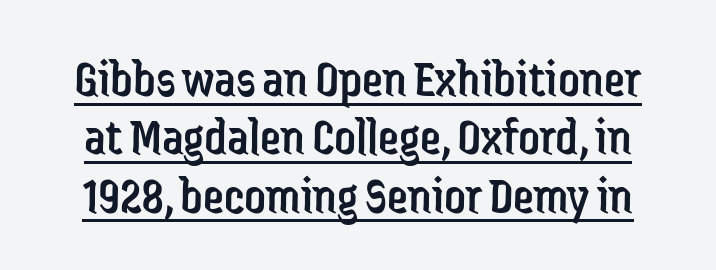
The image shows 53 px regular-weight, condensed sans-serif type, upright; set tight line spacing (1.1x), normal letter spacing, underlined; low stroke contrast and a medium x-height.
